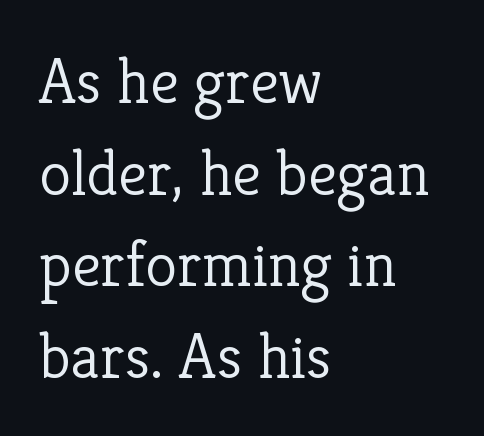
The image shows 65 px light serif type, upright; set left-aligned, normal line spacing (1.41x), normal letter spacing, not underlined; low stroke contrast and a medium x-height.
